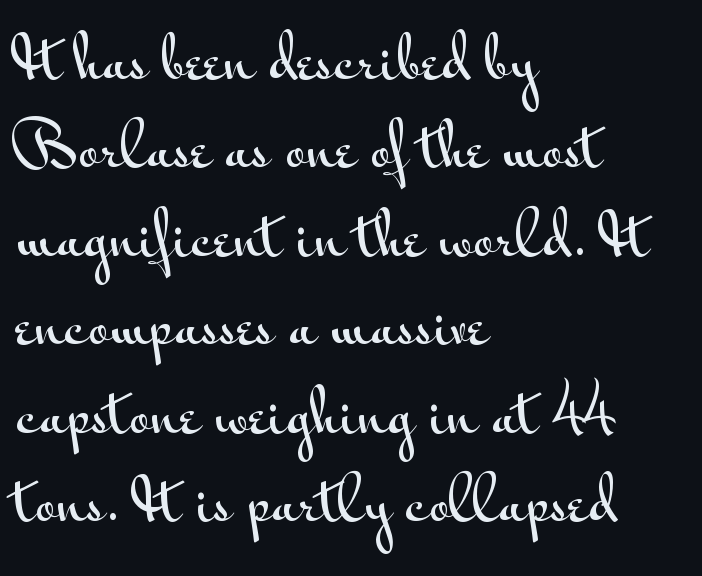
{"serif": "no", "width": "wide", "stroke_contrast": "medium", "x_height": "small", "monospaced": "no", "underline": "no", "align": "left", "line_spacing": "normal", "line_spacing_ratio": 1.5, "letter_spacing": "normal", "letter_spacing_em": 0.0, "glyph_px": 59}
